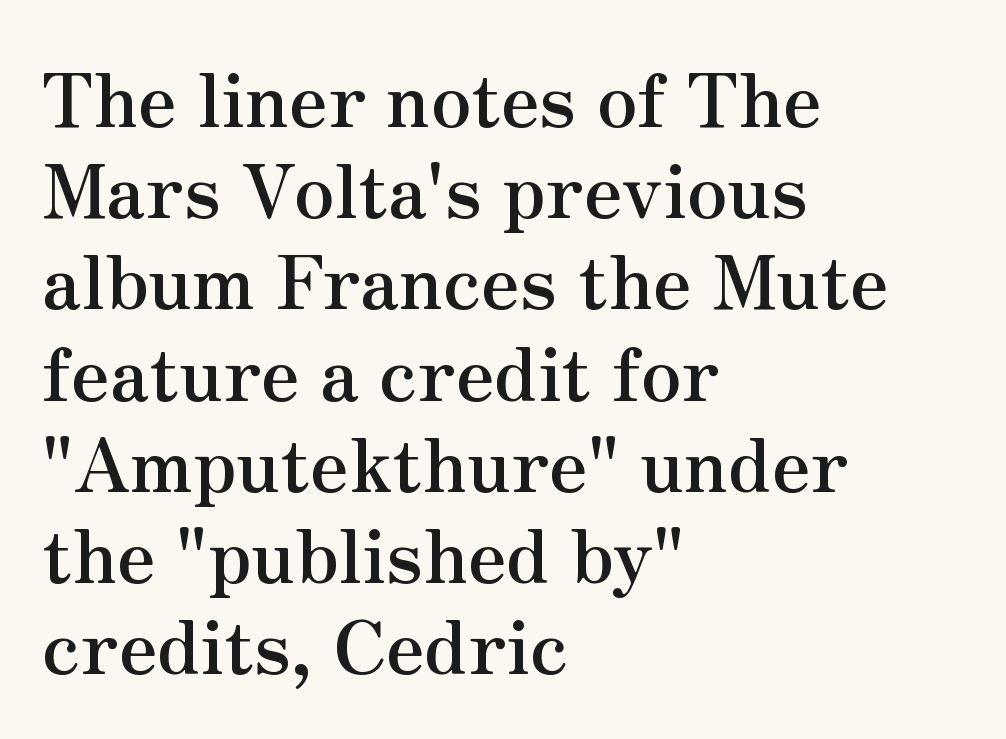
The image shows 73 px semibold serif type, upright; set left-aligned, normal line spacing (1.25x), normal letter spacing, not underlined; medium stroke contrast and a small x-height.
